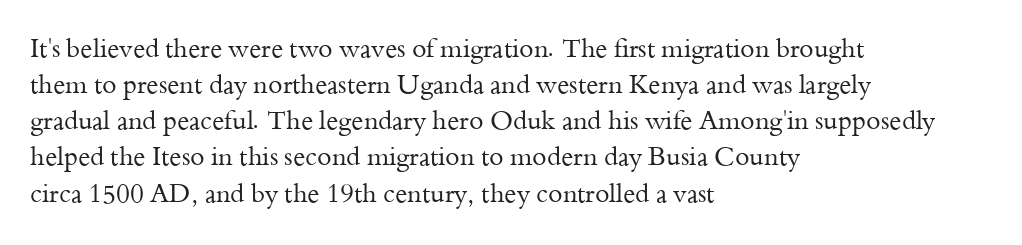
Teacher's note: observe the even left margin — that is flush-left alignment. Students, note that the glyphs here touch the page at normal intervals. Do the letters lean? They stand straight. Descenders hang freely into open space. Stem width sits at or under what a default text font uses.
